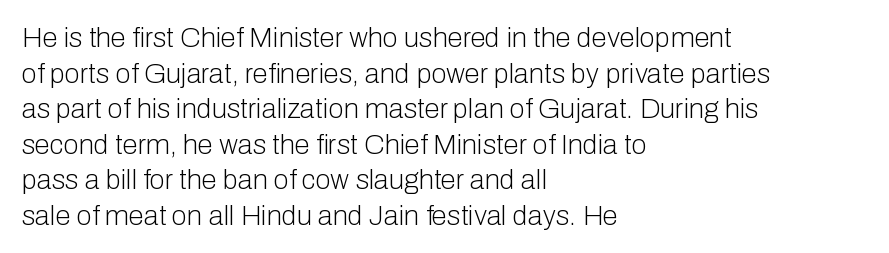
Q: Is the text bold? A: No.
Q: Is the text italic (slanted)? A: No, it is upright.
Q: Is the typeface a serif or a sans-serif typeface? A: Sans-serif.
Q: Is the text underlined? A: No.
Q: How is the paragraph aligned? A: Left-aligned.
Q: Is the spacing between letters normal or unusually wide? A: Normal.
Q: Is the spacing between lines tight, normal or loose? A: Normal.
Q: Width (condensed, normal, or wide)? A: Normal.
Q: Stroke contrast? A: Low.
Q: x-height? A: Medium.
Q: Monospaced? A: No.
